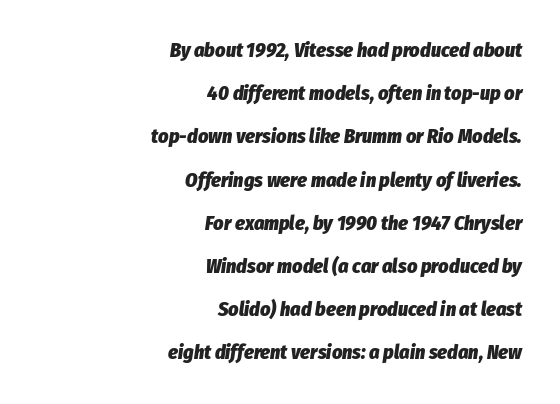
Q: Is the text bold? A: Yes.
Q: Is the text italic (slanted)? A: Yes, it leans right by about 8 degrees.
Q: Is the text underlined? A: No.
Q: How is the paragraph aligned? A: Right-aligned.
Q: Is the spacing between letters normal or unusually wide? A: Normal.
Q: Is the spacing between lines tight, normal or loose? A: Loose.
